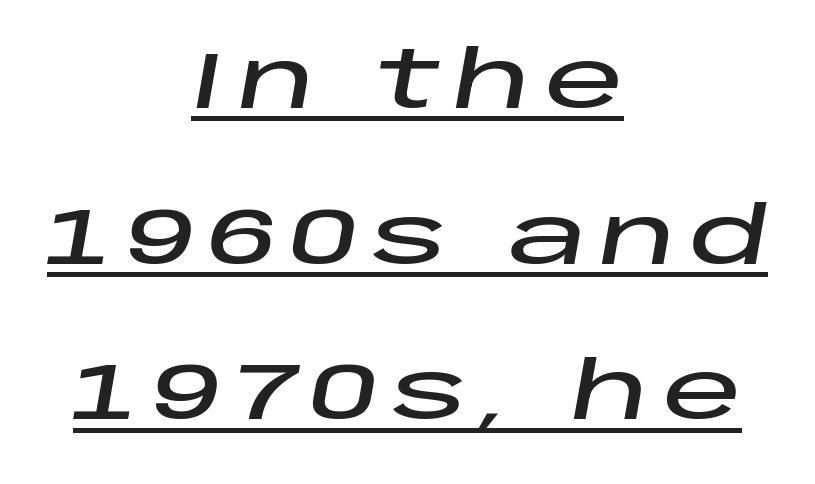
Q: Is the text italic (slanted)? A: Yes, it leans right by about 10 degrees.
Q: Is the text underlined? A: Yes.
Q: How is the paragraph aligned? A: Centered.
Q: Is the spacing between lines tight, normal or loose? A: Loose.
Q: Width (condensed, normal, or wide)? A: Wide.
Q: Stroke contrast? A: Low.
Q: x-height? A: Large.
Q: Monospaced? A: No.
